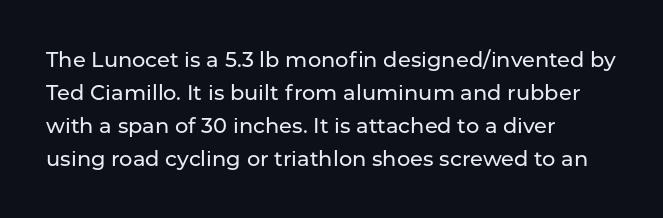
Do the letters lean? They stand straight. You could call the tracking neutral — neither tight nor loose. The passage shown is not underscored anywhere. The ragged edge is on the right, which tells us the setting is flush left. Students, observe: this is what conventionally led text looks like.
